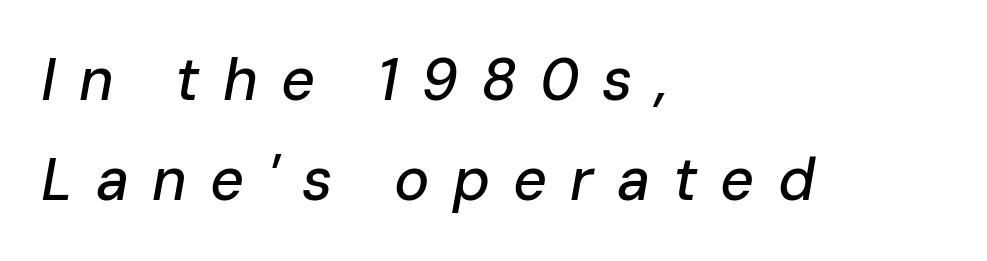
The leading is moderate, giving the passage an even texture. Would a proofreader flag this as italicized? Yes. Teacher's note: observe the even left margin — that is flush-left alignment. Has an underline been added? It has not. Character widths vary here, with narrow letters taking less room than wide ones. The letters are spread apart with noticeably loose tracking.
